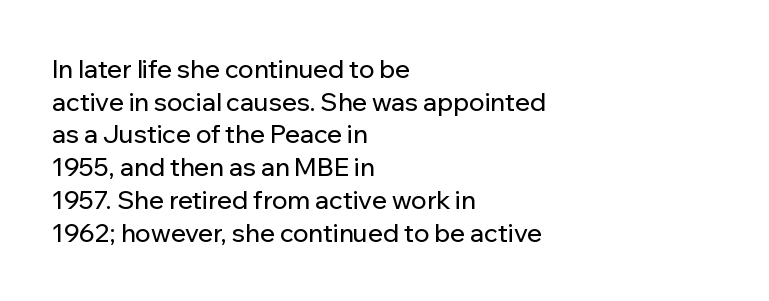
{"italic": "no", "underline": "no", "align": "left", "line_spacing": "normal", "line_spacing_ratio": 1.31, "letter_spacing": "normal", "letter_spacing_em": 0.0, "glyph_px": 25}
